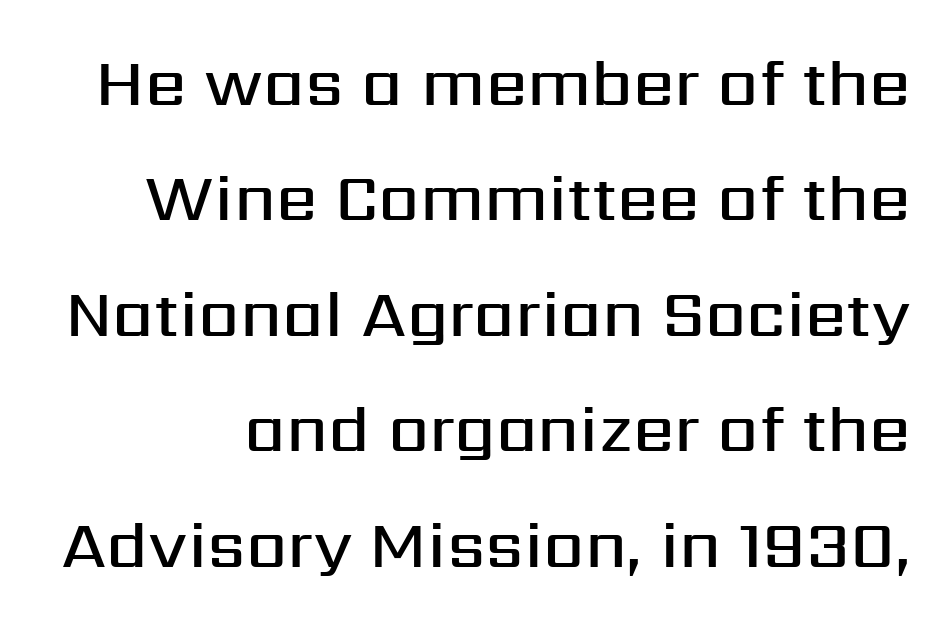
Does the weight exceed regular? Yes, but only to semibold. Beneath every word, the page is bare. The letterforms sit shoulder to shoulder at normal distance. This is roman type, the default non-slanted kind. Unlike a traditional serif, this face leaves its strokes unadorned. The passage shown is typed in a proportional face where columns would drift.
